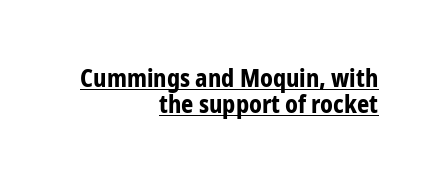
{"italic": "no", "bold": "yes", "underline": "yes", "align": "right", "line_spacing": "tight", "line_spacing_ratio": 1.08, "letter_spacing": "normal", "letter_spacing_em": 0.0, "glyph_px": 24}
